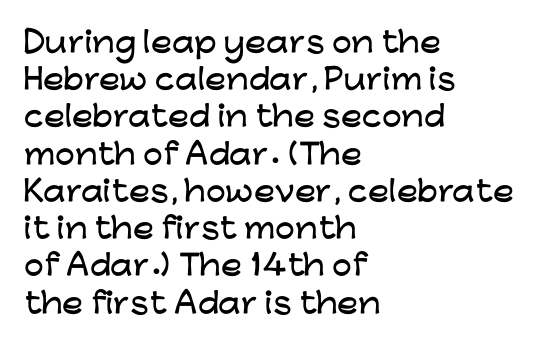
Q: Is the text italic (slanted)? A: No, it is upright.
Q: Is the typeface a serif or a sans-serif typeface? A: Sans-serif.
Q: Is the text underlined? A: No.
Q: How is the paragraph aligned? A: Left-aligned.
Q: Is the spacing between letters normal or unusually wide? A: Normal.
Q: Is the spacing between lines tight, normal or loose? A: Normal.
Q: Width (condensed, normal, or wide)? A: Wide.
Q: Stroke contrast? A: Low.
Q: x-height? A: Medium.
Q: Monospaced? A: No.
